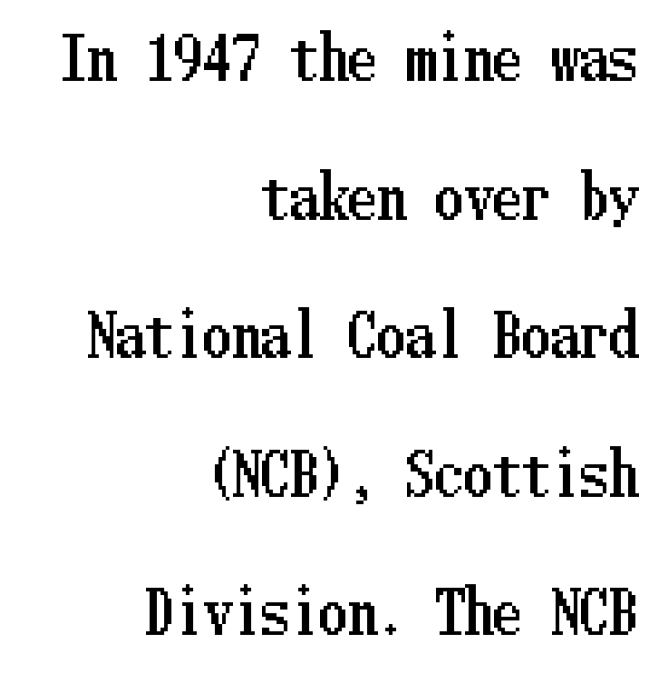
Q: Is the text italic (slanted)? A: No, it is upright.
Q: Is the text underlined? A: No.
Q: How is the paragraph aligned? A: Right-aligned.
Q: Is the spacing between letters normal or unusually wide? A: Normal.
Q: Is the spacing between lines tight, normal or loose? A: Loose.
Q: Width (condensed, normal, or wide)? A: Condensed.
Q: Stroke contrast? A: Low.
Q: x-height? A: Medium.
